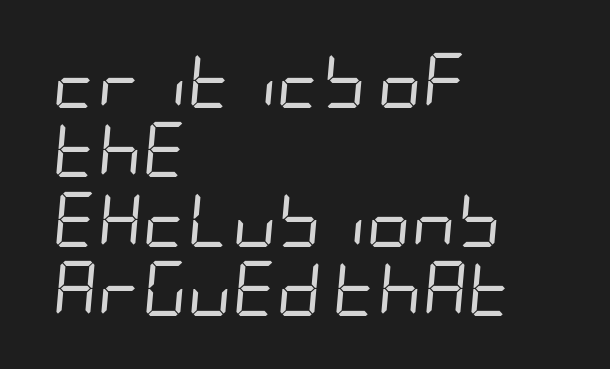
Q: Is the text bold? A: No.
Q: Is the text italic (slanted)? A: Yes, it leans right by about 5 degrees.
Q: Is the text underlined? A: No.
Q: How is the paragraph aligned? A: Left-aligned.
Q: Is the spacing between letters normal or unusually wide? A: Normal.
Q: Is the spacing between lines tight, normal or loose? A: Normal.
Q: Width (condensed, normal, or wide)? A: Condensed.
Q: Stroke contrast? A: Low.
Q: x-height? A: Large.
